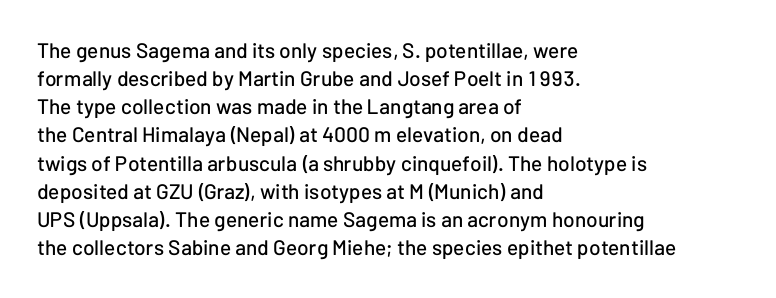
Teacher's note: observe the even left margin — that is flush-left alignment. No italicization has been applied; the sample stays upright. Clear beneath every line of the passage. Honestly, the letter spacing is just normal — you wouldn't notice it. A typesetter would call this leading conventional body-copy spacing.
